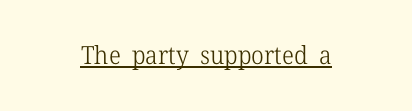
Glance below the letters and you will spot a drawn line. Visually the block forms a symmetrical silhouette, jagged on both flanks. The lettering holds an erect, upright posture throughout. Stems here are at most as thick as an everyday book face. Caption: standard tracking, unaltered.
